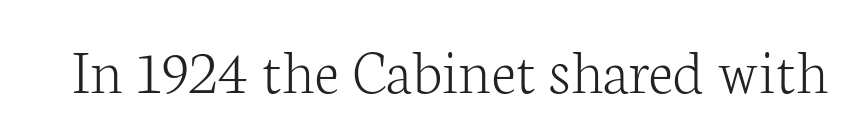
Note: serifs present on the glyphs. You could call the tracking neutral — neither tight nor loose. The letters stand upright; this is a roman face. Summary of weight: not heavy and not bold. Rule under the text: the space is simply empty. The face used here is proportionally spaced, like ordinary book or web type.
